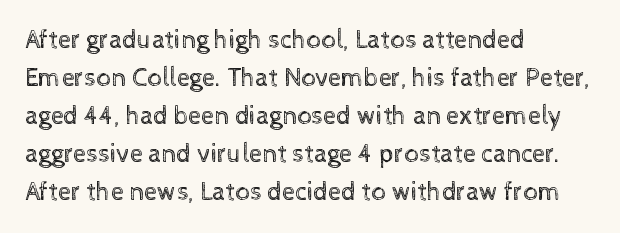
The image shows 26 px text type, upright; set left-aligned, normal line spacing (1.46x), normal letter spacing, not underlined.
